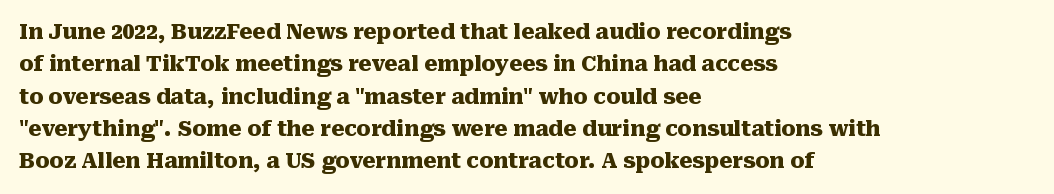
Unlike italic type, these characters show no tilt at all. Line starts are locked; line ends wander. Characters follow at the spacing the type designer built in. On the weight axis this lands at bold, roughly 700. The passage shown is not underscored anywhere.
